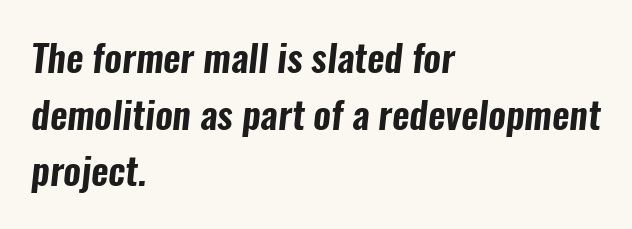
Q: Is the typeface a serif or a sans-serif typeface? A: Sans-serif.
Q: Is the text underlined? A: No.
Q: How is the paragraph aligned? A: Left-aligned.
Q: Is the spacing between letters normal or unusually wide? A: Normal.
Q: Is the spacing between lines tight, normal or loose? A: Normal.
Q: Width (condensed, normal, or wide)? A: Condensed.
Q: Stroke contrast? A: Low.
Q: x-height? A: Medium.
Q: Monospaced? A: No.
